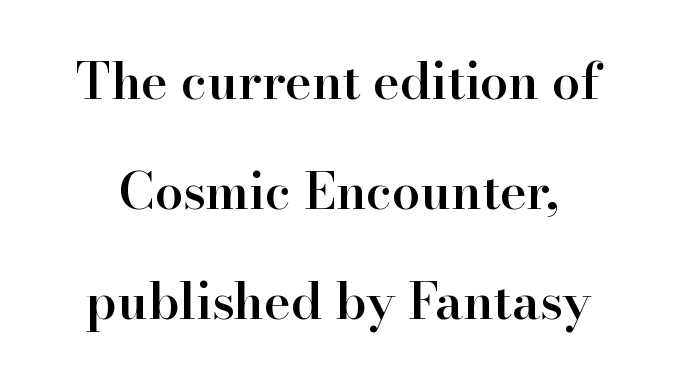
{"serif": "yes", "italic": "no", "bold": "semi", "weight": "semibold", "width": "normal", "stroke_contrast": "high", "x_height": "small", "monospaced": "no", "underline": "no", "line_spacing": "loose", "line_spacing_ratio": 2.16, "letter_spacing": "normal", "letter_spacing_em": 0.0, "glyph_px": 51}
